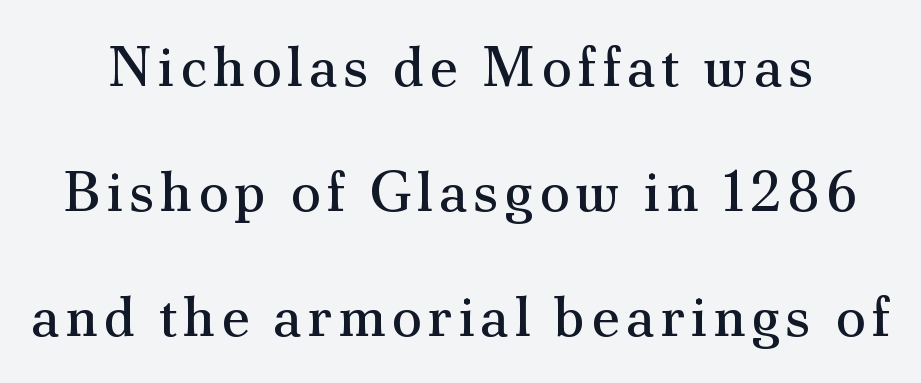
Q: Is the text bold? A: No.
Q: Is the text italic (slanted)? A: No, it is upright.
Q: Is the typeface a serif or a sans-serif typeface? A: Serif.
Q: Is the text underlined? A: No.
Q: Is the spacing between lines tight, normal or loose? A: Loose.
Q: Width (condensed, normal, or wide)? A: Normal.
Q: Stroke contrast? A: Medium.
Q: x-height? A: Small.
Q: Monospaced? A: No.
